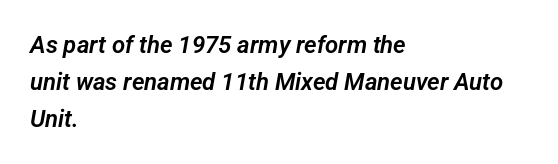
The image shows 24 px text type; set left-aligned, normal line spacing (1.55x), normal letter spacing, not underlined.
